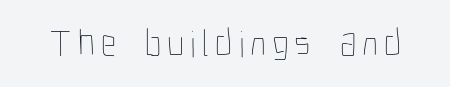
Q: Is the text bold? A: No.
Q: Is the text italic (slanted)? A: No, it is upright.
Q: Is the text underlined? A: No.
Q: Width (condensed, normal, or wide)? A: Condensed.
Q: Stroke contrast? A: Low.
Q: x-height? A: Medium.
Q: Monospaced? A: No.
